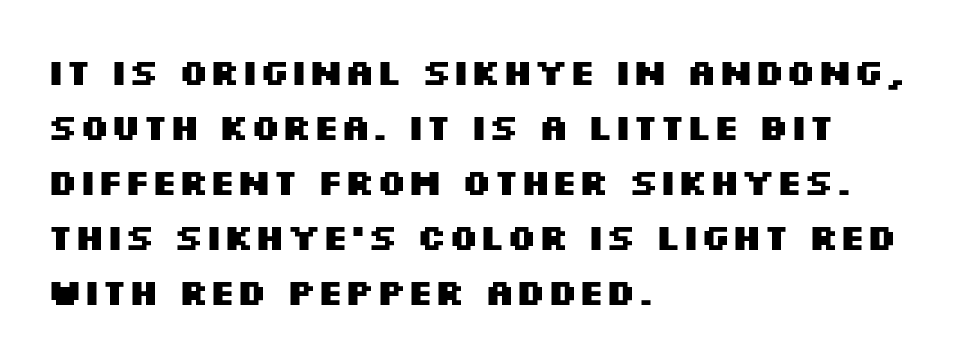
Regular leading. Line beginnings align vertically; line endings do not. Is this a fixed-width face? No — the glyphs have proportional, varying widths. These lines are composed in type without serifs.
